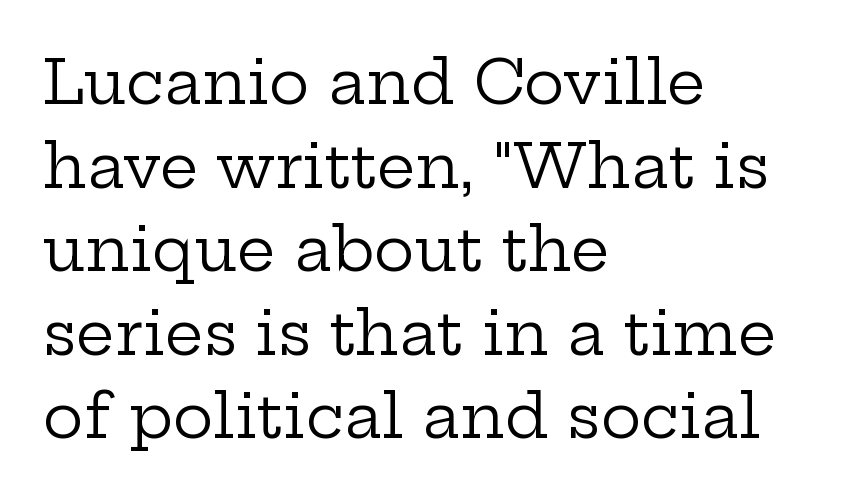
Q: Is the text bold? A: No.
Q: Is the text italic (slanted)? A: No, it is upright.
Q: Is the typeface a serif or a sans-serif typeface? A: Serif.
Q: Is the text underlined? A: No.
Q: How is the paragraph aligned? A: Left-aligned.
Q: Is the spacing between letters normal or unusually wide? A: Normal.
Q: Is the spacing between lines tight, normal or loose? A: Normal.
Q: Width (condensed, normal, or wide)? A: Wide.
Q: Stroke contrast? A: Low.
Q: x-height? A: Medium.
Q: Monospaced? A: No.
